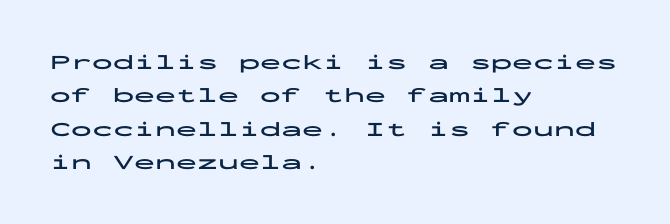
Q: Is the text bold? A: Yes.
Q: Is the text italic (slanted)? A: No, it is upright.
Q: Is the text underlined? A: No.
Q: How is the paragraph aligned? A: Left-aligned.
Q: Is the spacing between letters normal or unusually wide? A: Normal.
Q: Is the spacing between lines tight, normal or loose? A: Normal.
